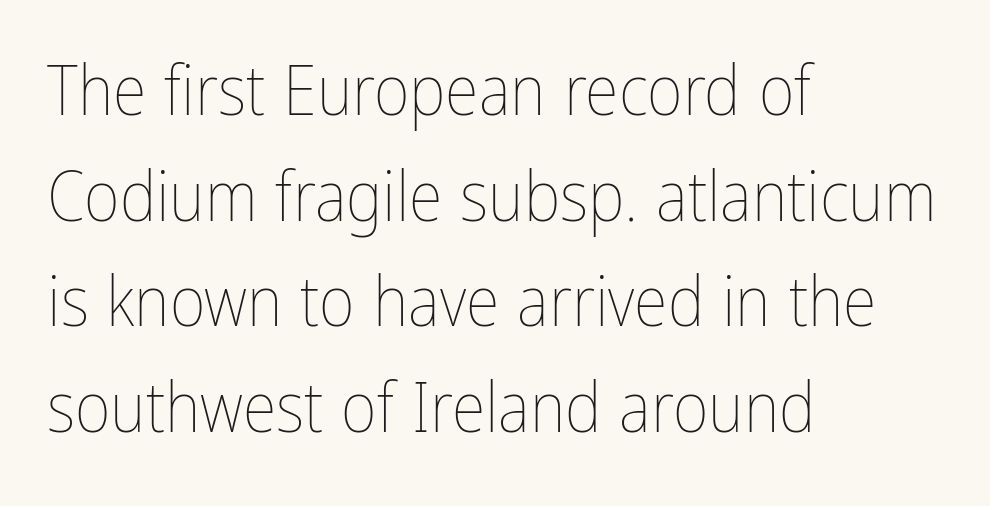
{"italic": "no", "bold": "no", "weight": "thin", "width": "condensed", "stroke_contrast": "low", "x_height": "medium", "monospaced": "no", "underline": "no", "align": "left", "line_spacing": "normal", "line_spacing_ratio": 1.53, "letter_spacing": "normal", "letter_spacing_em": 0.0, "glyph_px": 69}
